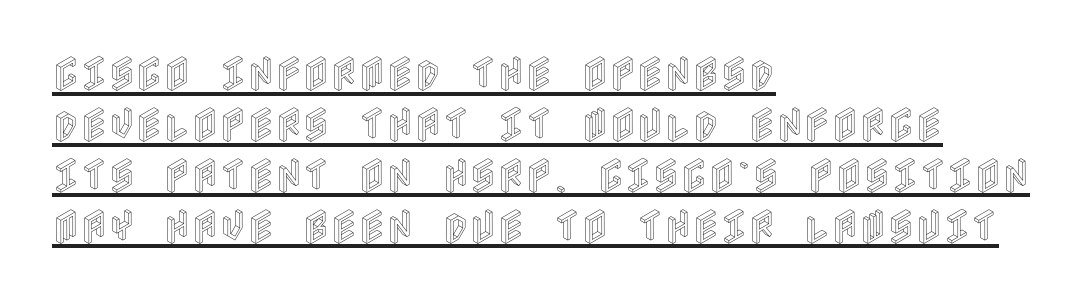
Q: Is the text italic (slanted)? A: No, it is upright.
Q: Is the text underlined? A: Yes.
Q: How is the paragraph aligned? A: Left-aligned.
Q: Is the spacing between letters normal or unusually wide? A: Normal.
Q: Is the spacing between lines tight, normal or loose? A: Normal.
Q: Width (condensed, normal, or wide)? A: Condensed.
Q: x-height? A: Large.
